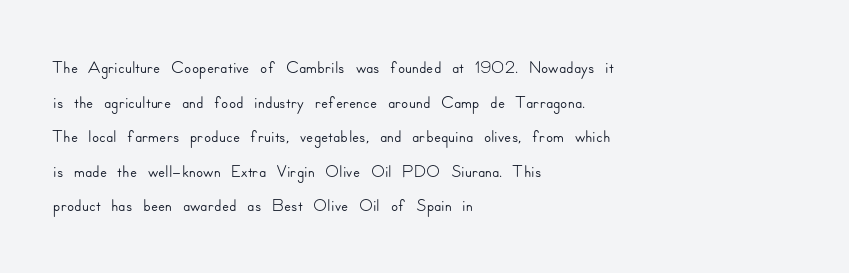
The image shows 26 px text type, upright; set left-aligned, normal line spacing (1.33x), normal letter spacing, not underlined.
